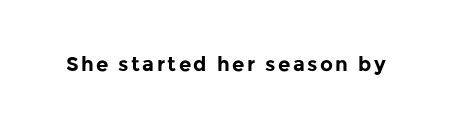
The type sits square on the baseline with zero lean. Lines of text with bare space underneath. Does the weight exceed regular? Yes, all the way to bold.
